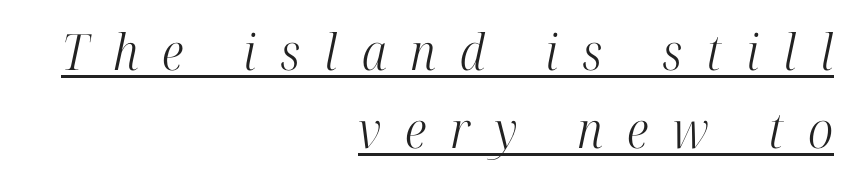
Note the varied advance widths — an 'i' is clearly narrower than an 'm'. Is the stroke heavy? The answer is a plain regular-or-lighter. These lines are set flush right with a ragged left edge. Characters follow at a spacing far wider than the type designer built in.
